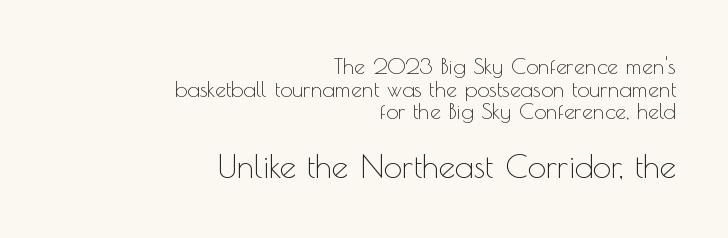
A flush-right, rag-left setting is used for this passage. The baseline area is clear. In terms of leading, this rendering errs on the cramped side. The letters in the lower block stand taller than those in the block above. It's the straight-up-and-down kind of type.
